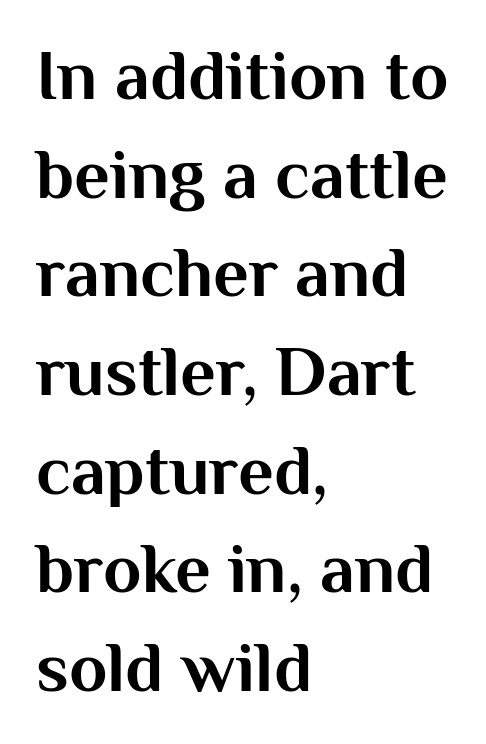
{"serif": "no", "italic": "no", "bold": "yes", "weight": "bold", "width": "normal", "stroke_contrast": "medium", "x_height": "medium", "monospaced": "no", "underline": "no", "align": "left", "line_spacing": "normal", "line_spacing_ratio": 1.41, "letter_spacing": "normal", "letter_spacing_em": 0.0, "glyph_px": 70}
